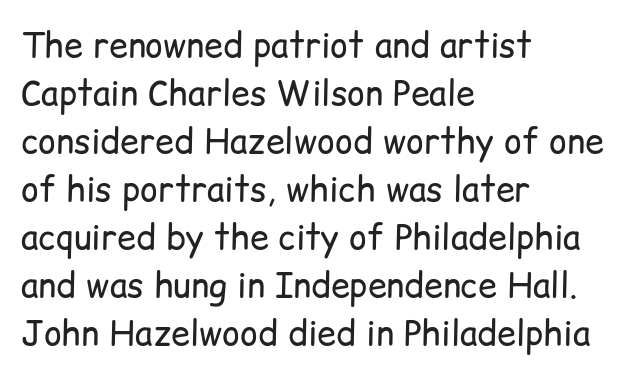
The image shows 34 px regular-weight sans-serif type, upright; set left-aligned, normal line spacing (1.41x), normal letter spacing, not underlined; low stroke contrast and a medium x-height.
